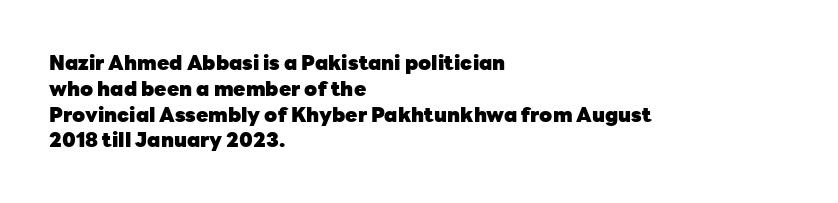
A typesetter would call this zero additional tracking. A classic flush-left, rag-right setting is used for this passage. The letters stand upright; this is a roman face. The glyphs are unaccompanied by any horizontal stroke below them. Line spacing here is normal.
